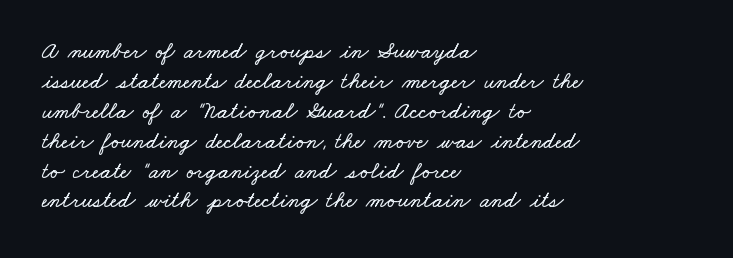
Underlining? Definitely not there. The passage is arranged the way most books set body copy — flush left. The tracking reads as untouched default to a designer's eye. Regarding leading, the lines here are spaced in the standard way.
